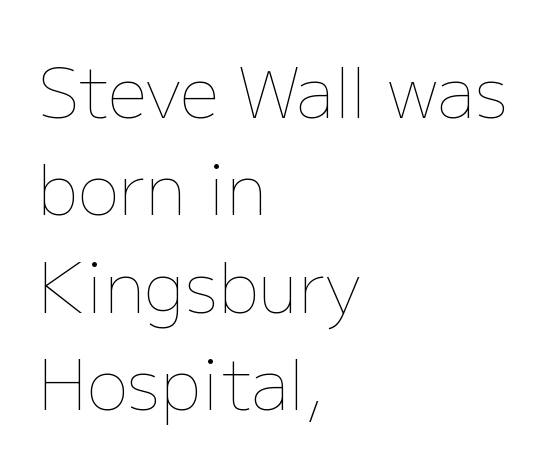
{"italic": "no", "bold": "no", "weight": "thin", "width": "normal", "stroke_contrast": "low", "x_height": "medium", "monospaced": "no", "underline": "no", "align": "left", "line_spacing": "normal", "line_spacing_ratio": 1.41, "letter_spacing": "normal", "letter_spacing_em": 0.0, "glyph_px": 69}
